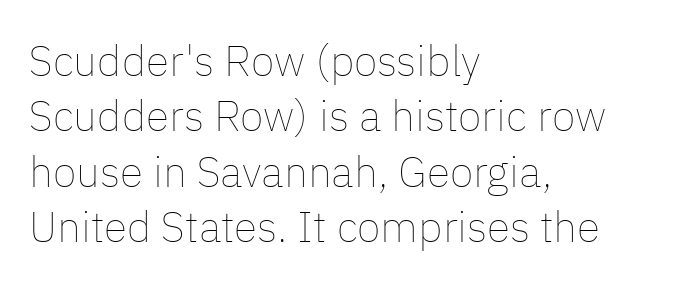
{"italic": "no", "bold": "no", "weight": "thin", "width": "normal", "stroke_contrast": "low", "x_height": "medium", "monospaced": "no", "underline": "no", "align": "left", "line_spacing": "normal", "line_spacing_ratio": 1.29, "letter_spacing": "normal", "letter_spacing_em": 0.0, "glyph_px": 43}
